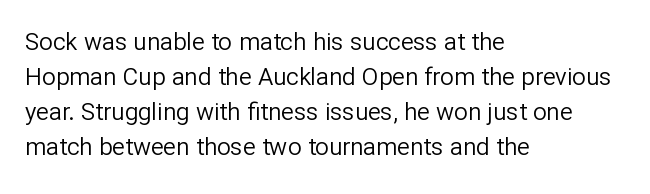
The image shows 24 px text type, upright; set left-aligned, normal line spacing (1.46x), normal letter spacing, not underlined.
